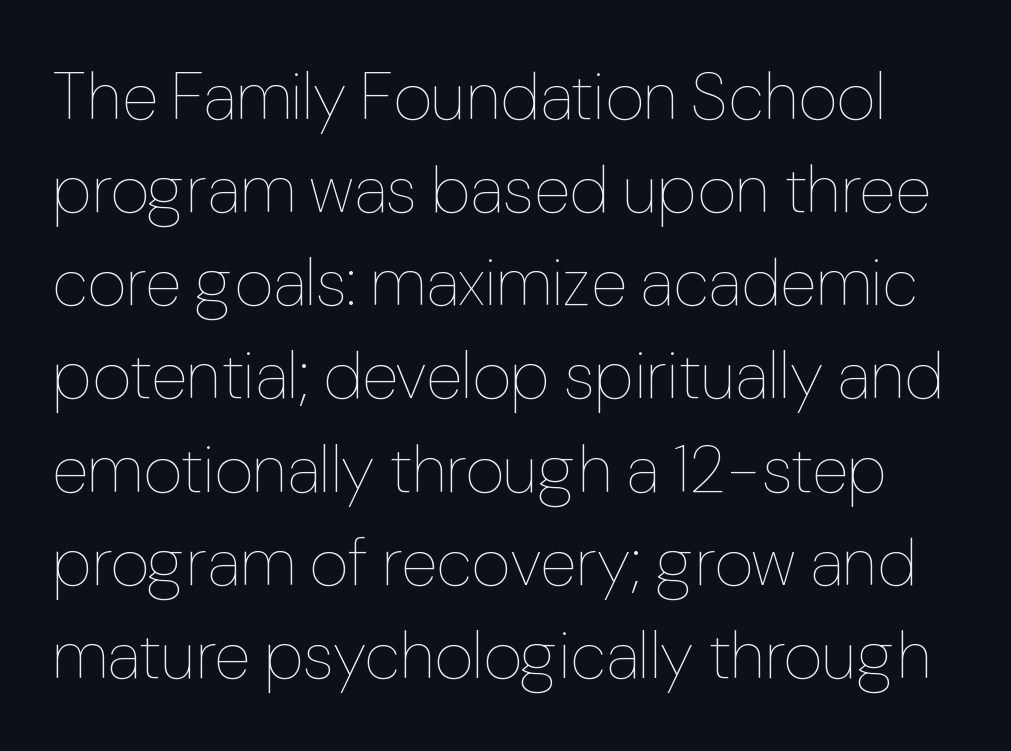
The image shows 67 px thin type, upright; set normal line spacing (1.39x), normal letter spacing, not underlined; low stroke contrast and a medium x-height.
